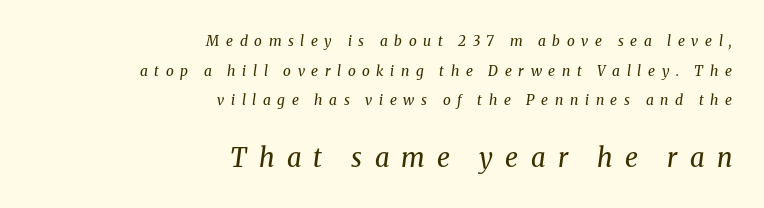
{"italic": "yes", "lean": "right", "slant_degrees": 8, "bold": "no", "underline": "no", "align": "right", "line_spacing": "loose", "line_spacing_ratio": 2.11, "letter_spacing": "wide", "letter_spacing_em": 0.47, "larger_block": "second", "size_ratio": 1.86, "glyph_px": 26}
